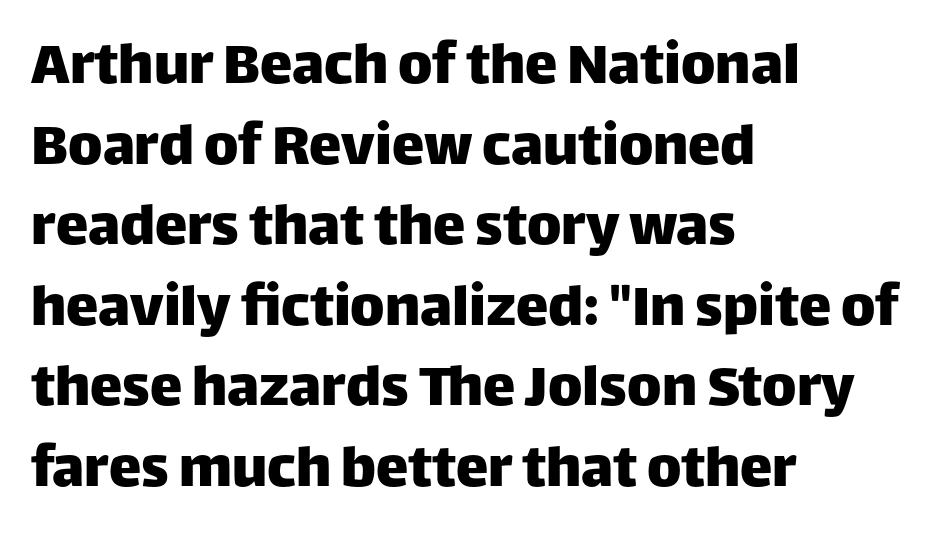
{"serif": "no", "italic": "no", "width": "normal", "stroke_contrast": "low", "x_height": "large", "monospaced": "no", "underline": "no", "align": "left", "line_spacing_ratio": 1.24, "letter_spacing": "normal", "letter_spacing_em": 0.0, "glyph_px": 65}
